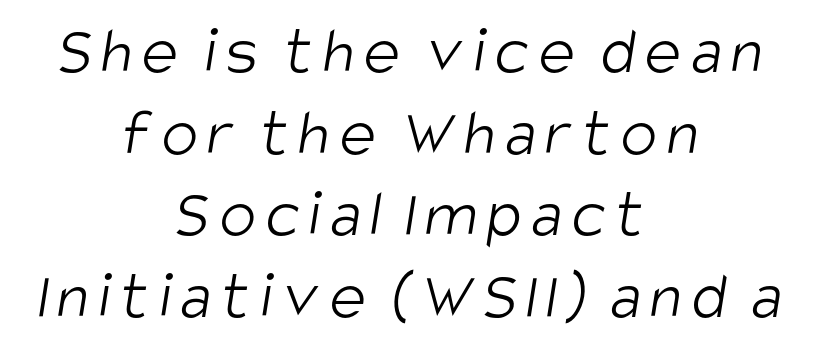
{"serif": "no", "bold": "no", "weight": "light", "width": "condensed", "stroke_contrast": "low", "x_height": "large", "monospaced": "no", "underline": "no", "align": "center", "line_spacing_ratio": 1.2, "glyph_px": 68}
